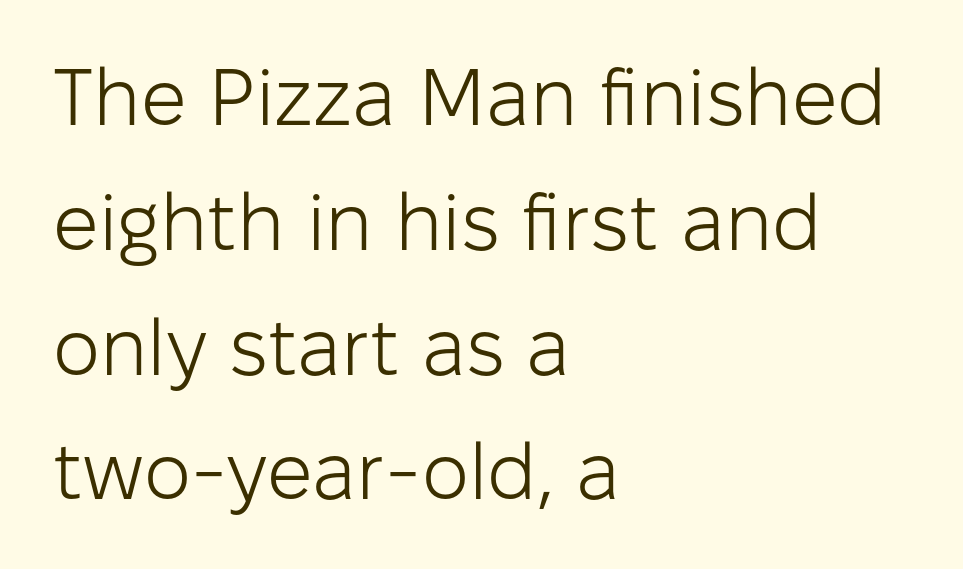
Q: Is the text bold? A: No.
Q: Is the text italic (slanted)? A: No, it is upright.
Q: Is the typeface a serif or a sans-serif typeface? A: Sans-serif.
Q: Is the text underlined? A: No.
Q: How is the paragraph aligned? A: Left-aligned.
Q: Is the spacing between letters normal or unusually wide? A: Normal.
Q: Is the spacing between lines tight, normal or loose? A: Normal.
Q: Width (condensed, normal, or wide)? A: Normal.
Q: Stroke contrast? A: Low.
Q: x-height? A: Medium.
Q: Monospaced? A: No.
